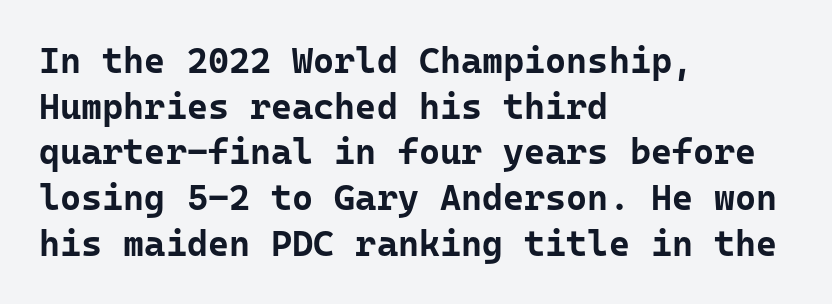
The image shows 36 px bold sans-serif type, upright, monospaced; set left-aligned, normal line spacing (1.27x), normal letter spacing, not underlined; low stroke contrast and a medium x-height.
